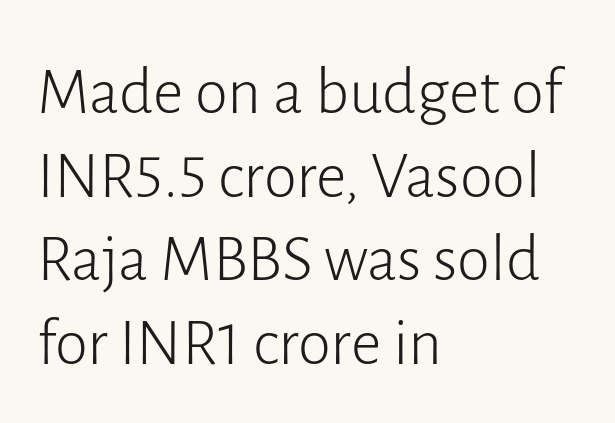
This rendering uses left alignment, leaving the right contour irregular. Vertical spacing — default. Observe the ordinary spacing: letters are neighbours, not strangers. Notice how the stems are strictly vertical — no italics here. Is the type heavy? It reads as light-to-regular instead. Think of a printed novel: that variable character pitch is what you see here.
